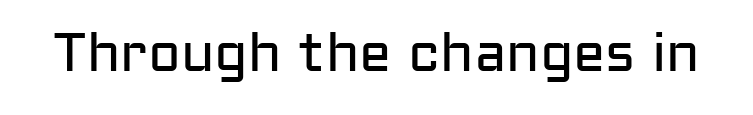
{"serif": "no", "italic": "no", "bold": "no", "weight": "regular", "width": "normal", "stroke_contrast": "low", "x_height": "medium", "monospaced": "no", "underline": "no", "letter_spacing": "normal", "letter_spacing_em": 0.0, "glyph_px": 54}
